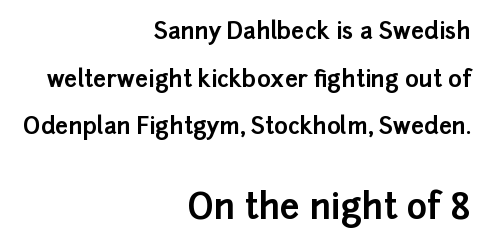
Q: Is the text bold? A: Yes.
Q: Is the text italic (slanted)? A: No, it is upright.
Q: Is the typeface a serif or a sans-serif typeface? A: Sans-serif.
Q: Is the text underlined? A: No.
Q: How is the paragraph aligned? A: Right-aligned.
Q: Is the spacing between letters normal or unusually wide? A: Normal.
Q: Is the spacing between lines tight, normal or loose? A: Loose.
Q: Which block of text is set in a larger size, the first (top) or the second (bottom)? A: The second (bottom) one.
Q: Width (condensed, normal, or wide)? A: Normal.
Q: Stroke contrast? A: Low.
Q: x-height? A: Medium.
Q: Monospaced? A: No.
